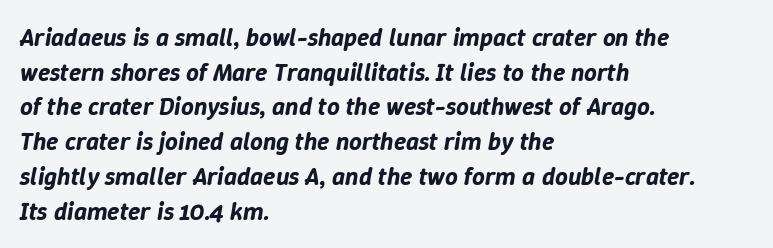
{"italic": "yes", "lean": "right", "slant_degrees": 9, "underline": "no", "align": "left", "line_spacing": "normal", "line_spacing_ratio": 1.39, "letter_spacing": "normal", "letter_spacing_em": 0.0, "glyph_px": 25}
